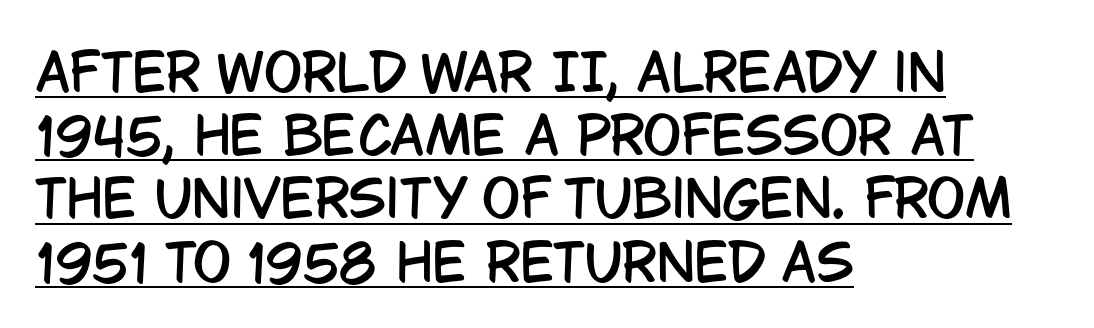
Q: Is the text italic (slanted)? A: No, it is upright.
Q: Is the typeface a serif or a sans-serif typeface? A: Sans-serif.
Q: Is the text underlined? A: Yes.
Q: How is the paragraph aligned? A: Left-aligned.
Q: Is the spacing between letters normal or unusually wide? A: Normal.
Q: Width (condensed, normal, or wide)? A: Condensed.
Q: Stroke contrast? A: Low.
Q: x-height? A: Large.
Q: Monospaced? A: No.
